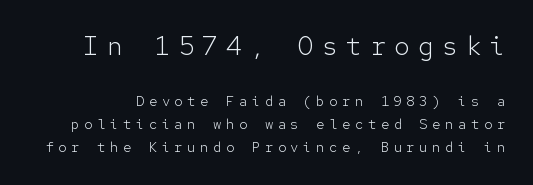
Each row of text sits above clean, open space. The strokes carry an ordinary text weight at most. Glyph-to-glyph distance is far greater than everyday printed text. Vertically, the passage feels balanced, rows spaced as you'd expect.
